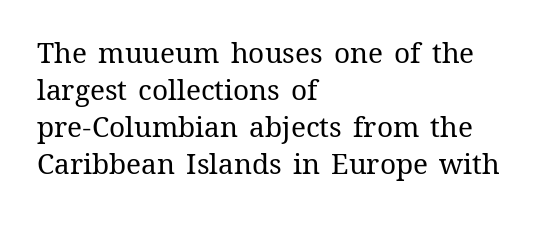
Notice how descenders clear the ascenders below comfortably — that's standard leading. Character widths vary here, with narrow letters taking less room than wide ones. Rule under the text: the space is simply empty. Caption: standard tracking, unaltered. The rendering anchors every line to the left-hand side. Weight class: somewhere from thin through regular.
